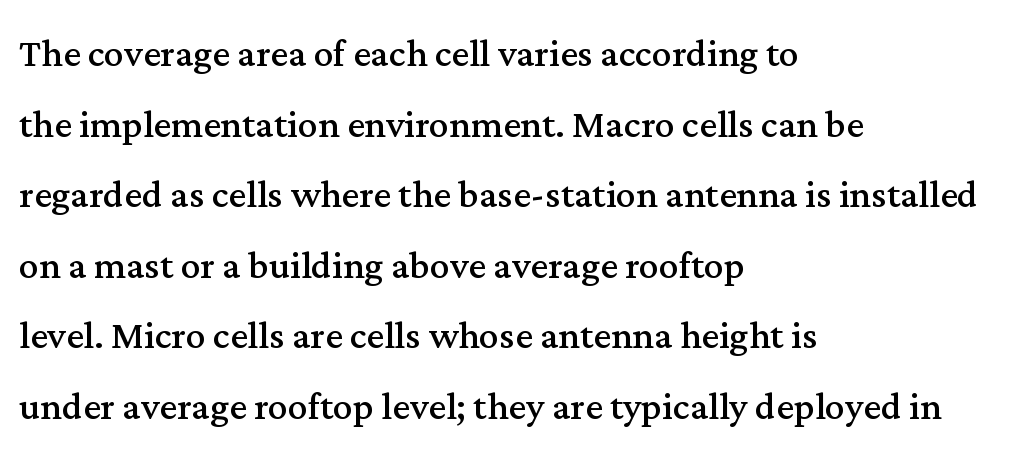
The image shows 49 px regular-weight serif type, upright; set left-aligned, normal line spacing (1.44x), normal letter spacing, not underlined; medium stroke contrast and a medium x-height.
